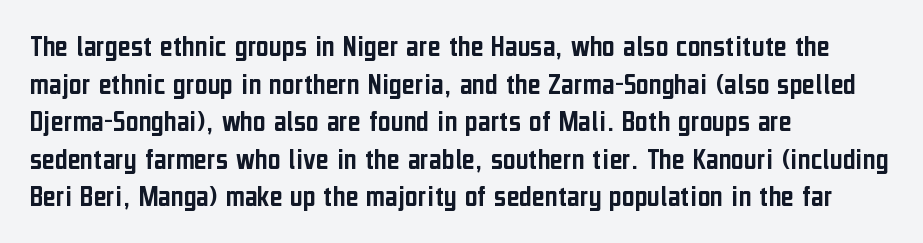
Q: Is the text italic (slanted)? A: No, it is upright.
Q: Is the typeface a serif or a sans-serif typeface? A: Sans-serif.
Q: Is the text underlined? A: No.
Q: How is the paragraph aligned? A: Left-aligned.
Q: Is the spacing between letters normal or unusually wide? A: Normal.
Q: Width (condensed, normal, or wide)? A: Condensed.
Q: Stroke contrast? A: Low.
Q: x-height? A: Medium.
Q: Monospaced? A: No.
